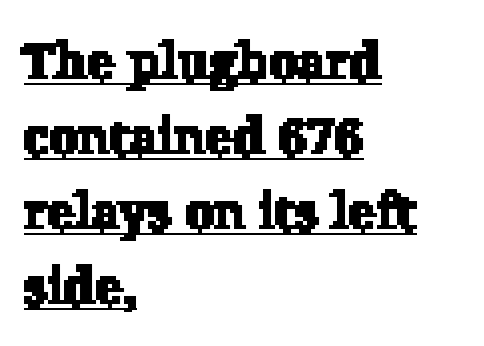
The image shows 52 px serif type; set left-aligned, normal line spacing (1.44x), normal letter spacing, underlined; low stroke contrast and a medium x-height.
